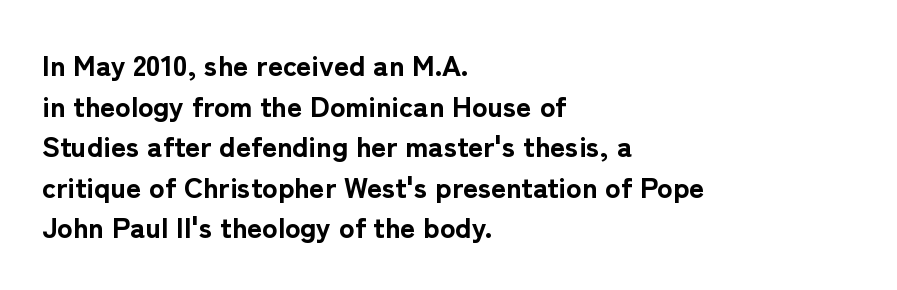
Q: Is the text bold? A: Yes.
Q: Is the text italic (slanted)? A: No, it is upright.
Q: Is the typeface a serif or a sans-serif typeface? A: Sans-serif.
Q: Is the text underlined? A: No.
Q: How is the paragraph aligned? A: Left-aligned.
Q: Is the spacing between letters normal or unusually wide? A: Normal.
Q: Is the spacing between lines tight, normal or loose? A: Normal.
Q: Width (condensed, normal, or wide)? A: Normal.
Q: Stroke contrast? A: Low.
Q: x-height? A: Medium.
Q: Monospaced? A: No.
